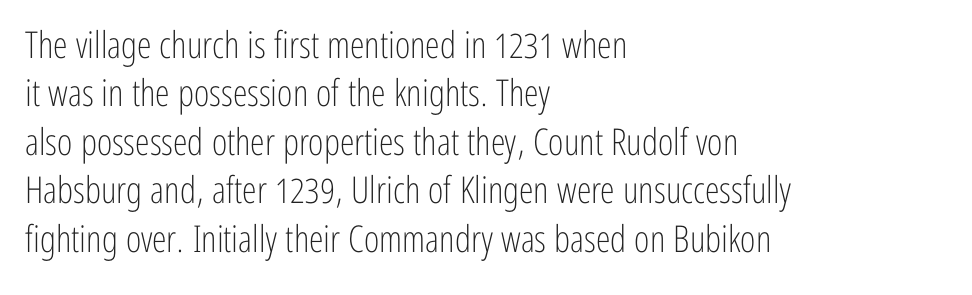
{"serif": "no", "italic": "no", "bold": "no", "weight": "light", "width": "condensed", "stroke_contrast": "low", "x_height": "medium", "monospaced": "no", "underline": "no", "align": "left", "line_spacing": "normal", "line_spacing_ratio": 1.31, "letter_spacing": "normal", "letter_spacing_em": 0.0, "glyph_px": 37}
